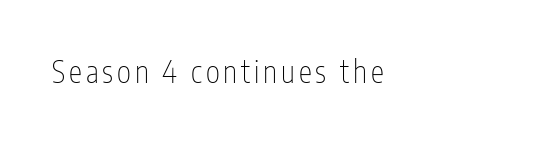
The image shows 30 px thin, condensed sans-serif type, upright; set not underlined; low stroke contrast and a medium x-height.
